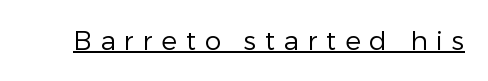
The image shows 26 px text type, upright; set unusually wide letter spacing (+0.34 em), underlined.
